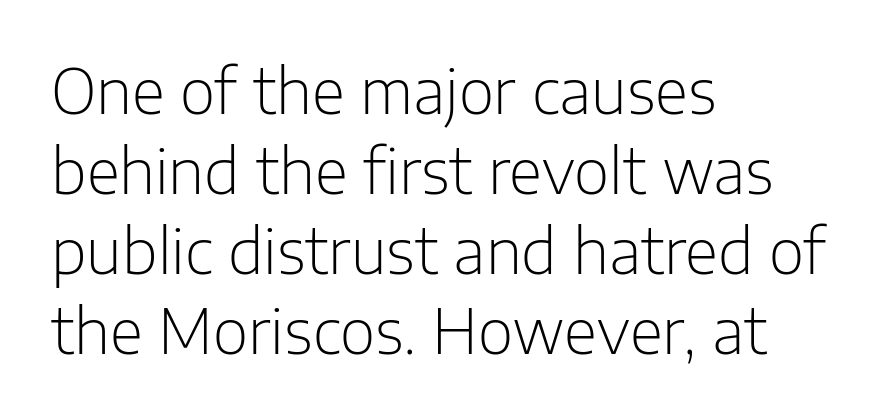
Q: Is the text bold? A: No.
Q: Is the text italic (slanted)? A: No, it is upright.
Q: Is the typeface a serif or a sans-serif typeface? A: Sans-serif.
Q: Is the text underlined? A: No.
Q: How is the paragraph aligned? A: Left-aligned.
Q: Is the spacing between letters normal or unusually wide? A: Normal.
Q: Is the spacing between lines tight, normal or loose? A: Normal.
Q: Width (condensed, normal, or wide)? A: Normal.
Q: Stroke contrast? A: Low.
Q: x-height? A: Medium.
Q: Monospaced? A: No.
